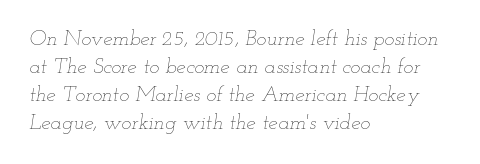
Q: Is the text bold? A: No.
Q: Is the text italic (slanted)? A: Yes, it leans right by about 12 degrees.
Q: Is the text underlined? A: No.
Q: How is the paragraph aligned? A: Left-aligned.
Q: Is the spacing between letters normal or unusually wide? A: Normal.
Q: Is the spacing between lines tight, normal or loose? A: Normal.
